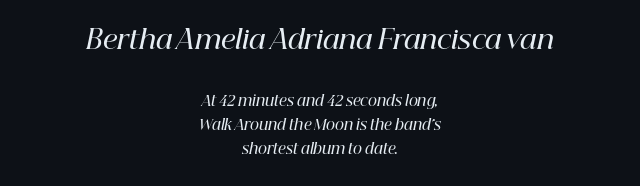
The image shows 26 px text type, italic (leaning right); set centered, line spacing 1.73x, normal letter spacing, not underlined; the first (top) block is 1.86x larger.
